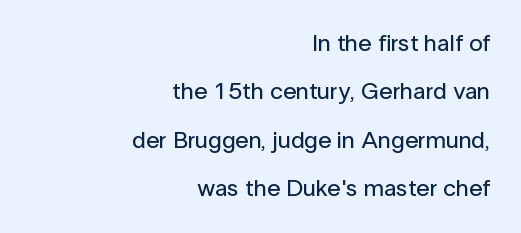
Short and long lines alike share a common ending point at right. The baseline area is clear. The type is set solid horizontally, with unmodified tracking. Ascenders rise straight up at ninety degrees. The designer dialed line spacing up above the default.
